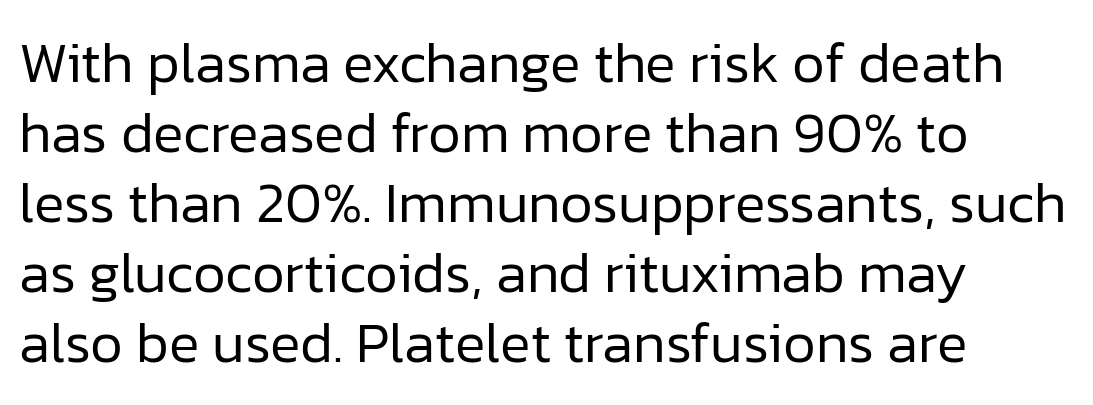
The baseline area is clear. Italic: no, the glyphs are upright roman. You could not count columns in this text — the font is proportionally spaced. These glyphs show unthickened strokes, regular width or finer. The passage shown has conventional tracking throughout.
